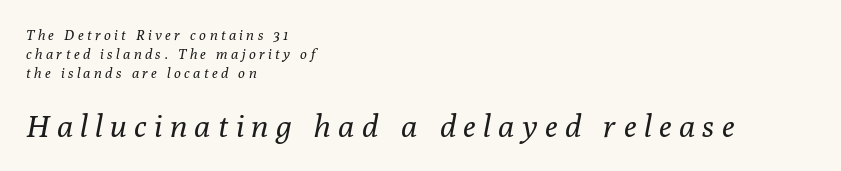
{"serif": "yes", "italic": "yes", "lean": "right", "slant_degrees": 10, "bold": "no", "weight": "regular", "width": "normal", "stroke_contrast": "low", "x_height": "medium", "monospaced": "no", "underline": "no", "align": "left", "line_spacing": "normal", "line_spacing_ratio": 1.35, "letter_spacing": "wide", "letter_spacing_em": 0.25, "larger_block": "second", "size_ratio": 2.21, "glyph_px": 31}
